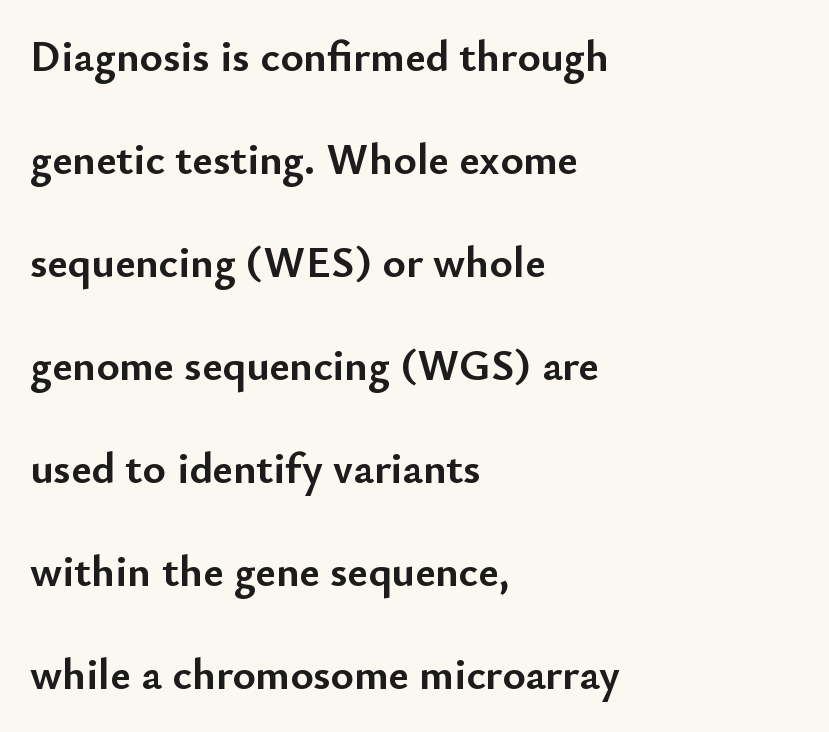
{"serif": "no", "italic": "no", "bold": "yes", "weight": "semibold", "width": "normal", "stroke_contrast": "low", "x_height": "small", "monospaced": "no", "underline": "no", "align": "left", "line_spacing": "loose", "line_spacing_ratio": 2.34, "letter_spacing": "normal", "letter_spacing_em": 0.0, "glyph_px": 44}
